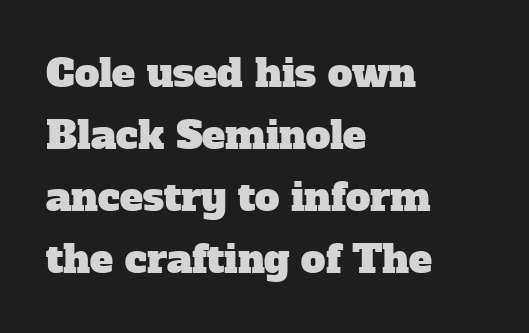
Small tapered or slab feet sit at the stroke ends, so this counts as serif. Here the designer chose a conventional face with non-uniform glyph widths. This sample keeps an unexceptional amount of space between lines. Inter-character spacing is left at the font's built-in metrics.
